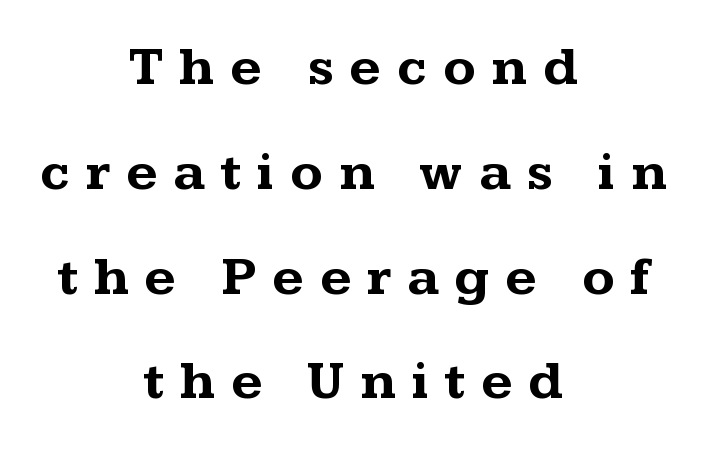
The image shows 54 px bold, wide serif type, upright; set centered, loose line spacing (1.94x), unusually wide letter spacing (+0.29 em), not underlined; medium stroke contrast and a medium x-height.
